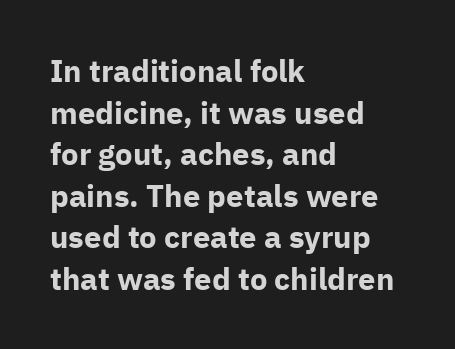
Q: Is the text bold? A: Yes.
Q: Is the text italic (slanted)? A: No, it is upright.
Q: Is the typeface a serif or a sans-serif typeface? A: Sans-serif.
Q: Is the text underlined? A: No.
Q: How is the paragraph aligned? A: Left-aligned.
Q: Is the spacing between letters normal or unusually wide? A: Normal.
Q: Is the spacing between lines tight, normal or loose? A: Normal.
Q: Width (condensed, normal, or wide)? A: Normal.
Q: Stroke contrast? A: Low.
Q: x-height? A: Medium.
Q: Monospaced? A: No.
